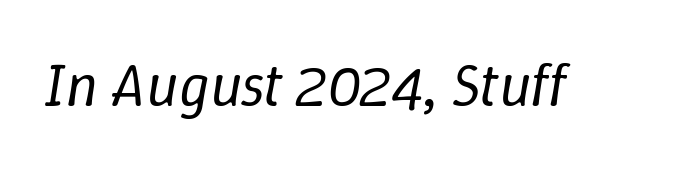
The image shows 60 px regular-weight type, italic (leaning right); set normal letter spacing, not underlined; low stroke contrast and a medium x-height.
